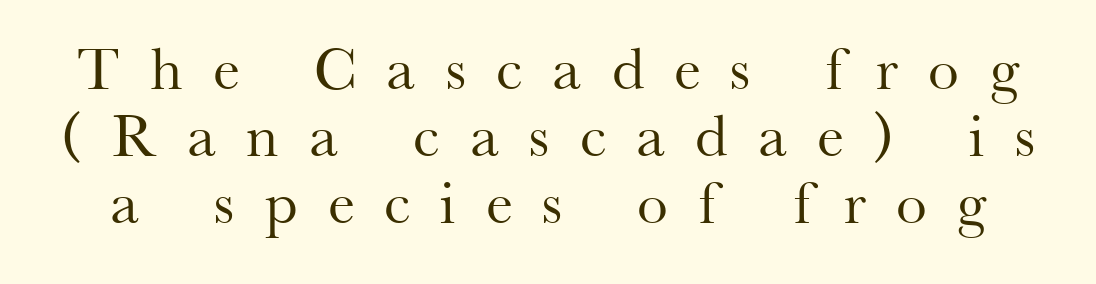
{"serif": "yes", "italic": "no", "bold": "no", "weight": "regular", "width": "normal", "stroke_contrast": "medium", "x_height": "small", "monospaced": "no", "underline": "no", "line_spacing": "tight", "line_spacing_ratio": 1.08, "letter_spacing": "wide", "letter_spacing_em": 0.49, "glyph_px": 62}
